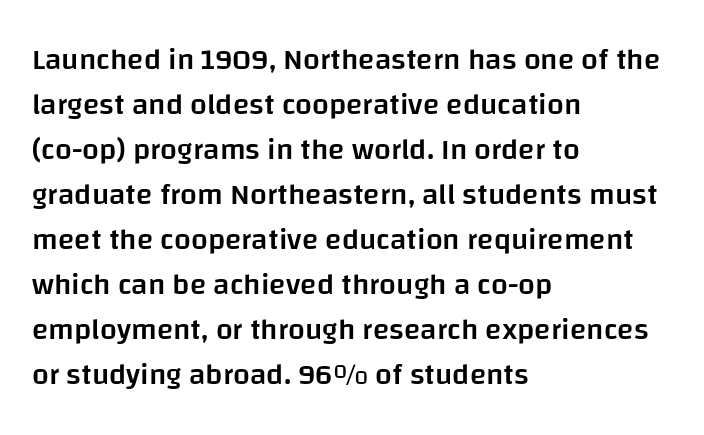
{"serif": "no", "italic": "no", "bold": "semi", "weight": "semibold", "width": "normal", "stroke_contrast": "low", "x_height": "large", "monospaced": "no", "underline": "no", "align": "left", "line_spacing": "normal", "line_spacing_ratio": 1.5, "letter_spacing": "normal", "letter_spacing_em": 0.0, "glyph_px": 30}
